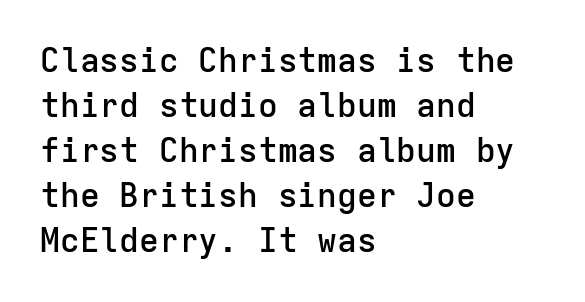
{"serif": "no", "italic": "no", "bold": "semi", "weight": "semibold", "width": "normal", "stroke_contrast": "low", "x_height": "medium", "monospaced": "yes", "underline": "no", "align": "left", "line_spacing": "normal", "line_spacing_ratio": 1.36, "letter_spacing": "normal", "letter_spacing_em": 0.0, "glyph_px": 33}
